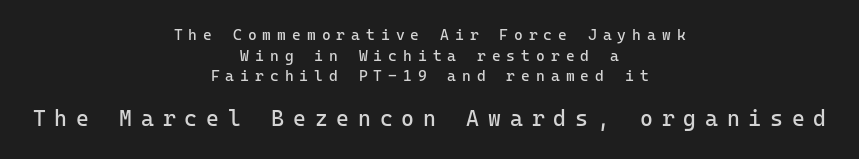
{"italic": "no", "bold": "no", "underline": "no", "align": "center", "line_spacing": "normal", "line_spacing_ratio": 1.37, "letter_spacing": "wide", "letter_spacing_em": 0.4, "larger_block": "second", "size_ratio": 1.47, "glyph_px": 22}
